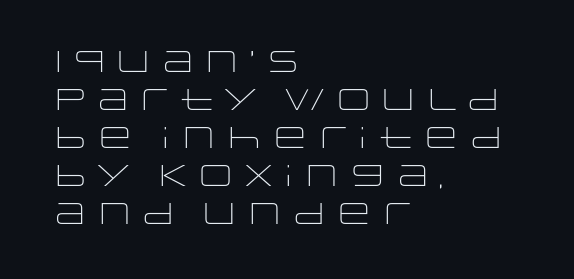
Q: Is the text bold? A: No.
Q: Is the text italic (slanted)? A: No, it is upright.
Q: Is the typeface a serif or a sans-serif typeface? A: Sans-serif.
Q: Is the text underlined? A: No.
Q: How is the paragraph aligned? A: Left-aligned.
Q: Is the spacing between letters normal or unusually wide? A: Normal.
Q: Is the spacing between lines tight, normal or loose? A: Normal.
Q: Width (condensed, normal, or wide)? A: Wide.
Q: Stroke contrast? A: Low.
Q: x-height? A: Large.
Q: Monospaced? A: No.
